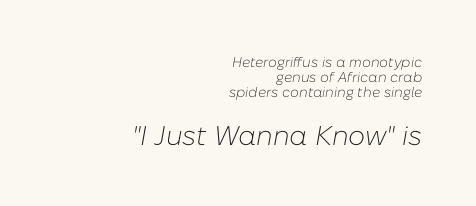
Short and long lines alike share a common ending point at right. The line texture is even and compact thanks to regular tracking. You get the small type first, then a jump to larger type. This sample trades vertical openness for compactness between lines. Observe the lean: these are italic letterforms. Stroke thickness stays within the range of a standard reading face or lighter.
